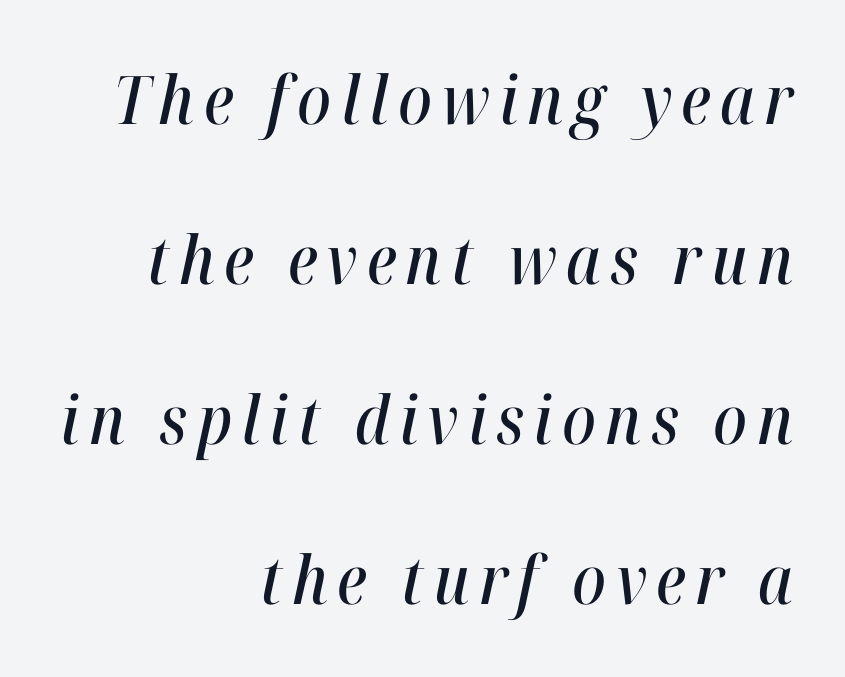
Q: Is the text italic (slanted)? A: Yes, it leans right by about 12 degrees.
Q: Is the text underlined? A: No.
Q: How is the paragraph aligned? A: Right-aligned.
Q: Is the spacing between lines tight, normal or loose? A: Loose.
Q: Width (condensed, normal, or wide)? A: Condensed.
Q: Stroke contrast? A: High.
Q: x-height? A: Medium.
Q: Monospaced? A: No.
